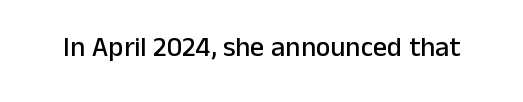
{"serif": "no", "italic": "no", "width": "normal", "stroke_contrast": "low", "x_height": "medium", "monospaced": "no", "underline": "no", "letter_spacing": "normal", "letter_spacing_em": 0.0, "glyph_px": 28}
